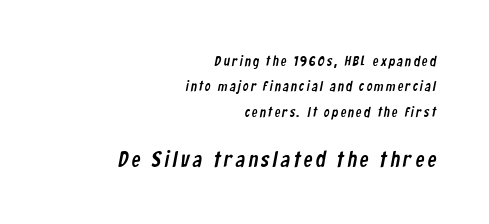
Q: Is the text underlined? A: No.
Q: How is the paragraph aligned? A: Right-aligned.
Q: Which block of text is set in a larger size, the first (top) or the second (bottom)? A: The second (bottom) one.
